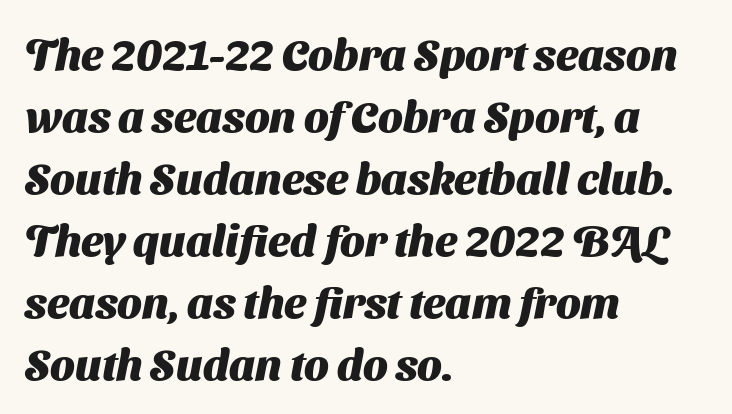
The image shows 44 px heavy sans-serif type; set left-aligned, normal line spacing (1.41x), normal letter spacing, not underlined; medium stroke contrast and a medium x-height.
